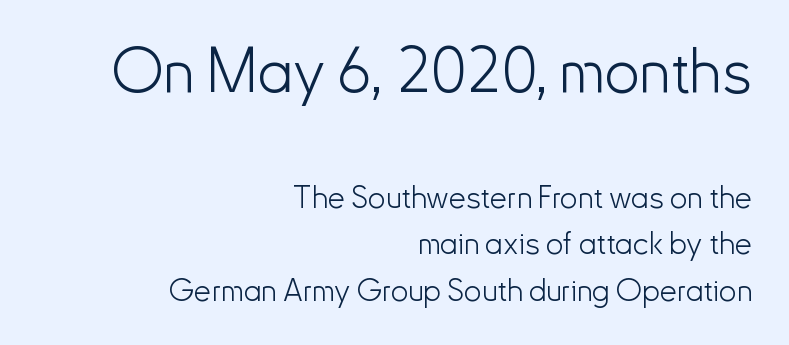
{"serif": "no", "italic": "no", "bold": "no", "weight": "light", "width": "normal", "stroke_contrast": "low", "x_height": "small", "monospaced": "no", "underline": "no", "align": "right", "line_spacing": "normal", "line_spacing_ratio": 1.5, "letter_spacing": "normal", "letter_spacing_em": 0.0, "larger_block": "first", "size_ratio": 2.0, "glyph_px": 62}
